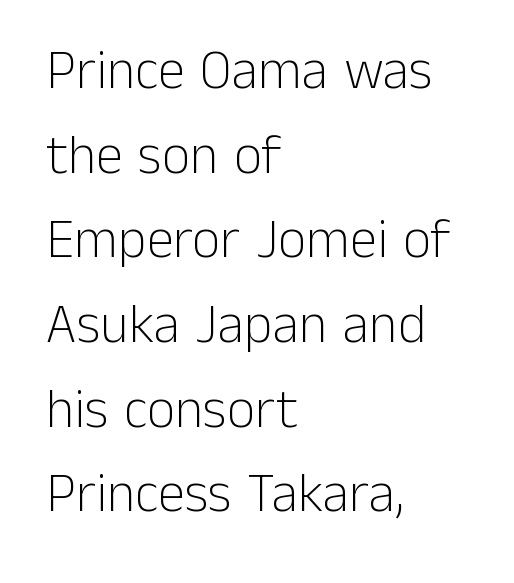
The image shows 55 px light sans-serif type, upright; set left-aligned, normal line spacing (1.54x), normal letter spacing, not underlined; low stroke contrast and a medium x-height.
